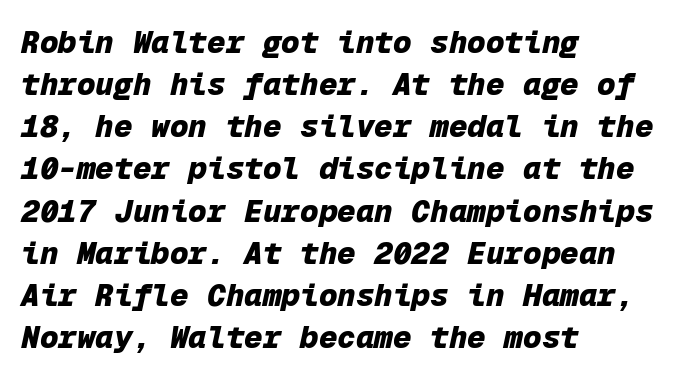
{"italic": "yes", "lean": "right", "slant_degrees": 12, "bold": "yes", "weight": "heavy", "width": "normal", "stroke_contrast": "low", "x_height": "medium", "monospaced": "yes", "underline": "no", "align": "left", "line_spacing": "normal", "line_spacing_ratio": 1.36, "letter_spacing": "normal", "letter_spacing_em": 0.0, "glyph_px": 31}
